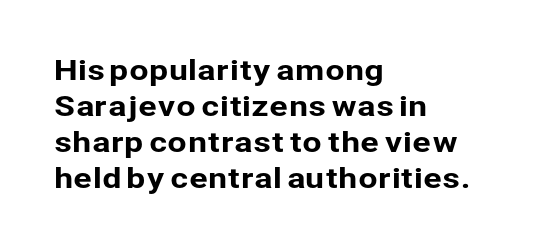
The image shows 28 px sans-serif type, upright; set left-aligned, normal line spacing (1.28x), normal letter spacing, not underlined; low stroke contrast and a medium x-height.
